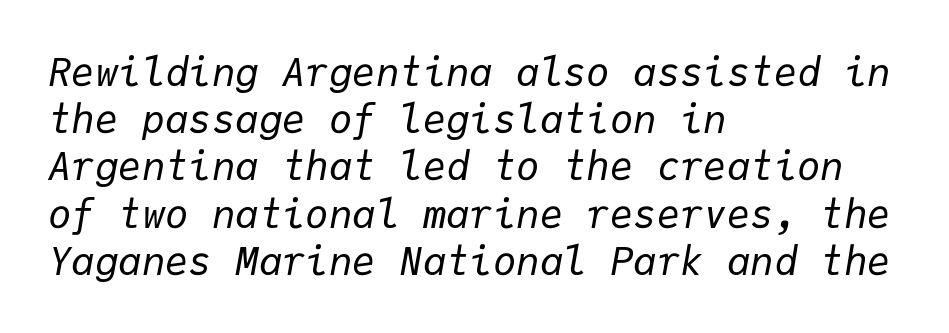
The image shows 39 px regular-weight type, italic (leaning right), monospaced; set left-aligned, line spacing 1.21x, normal letter spacing, not underlined; low stroke contrast and a medium x-height.
